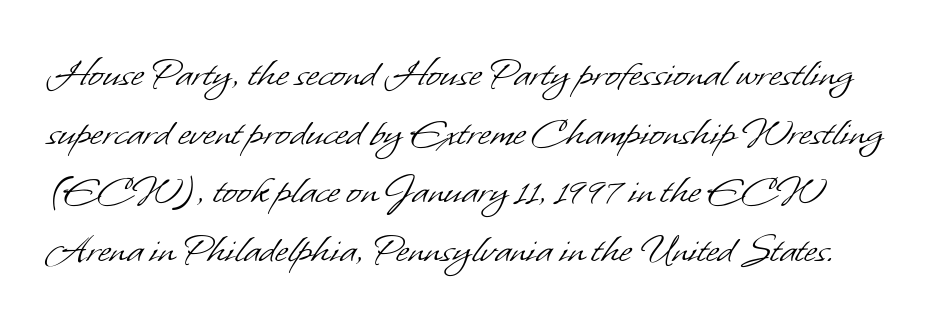
{"serif": "no", "bold": "no", "weight": "light", "width": "normal", "stroke_contrast": "low", "x_height": "small", "monospaced": "no", "underline": "no", "line_spacing": "normal", "line_spacing_ratio": 1.33, "letter_spacing": "normal", "letter_spacing_em": 0.0, "glyph_px": 44}
